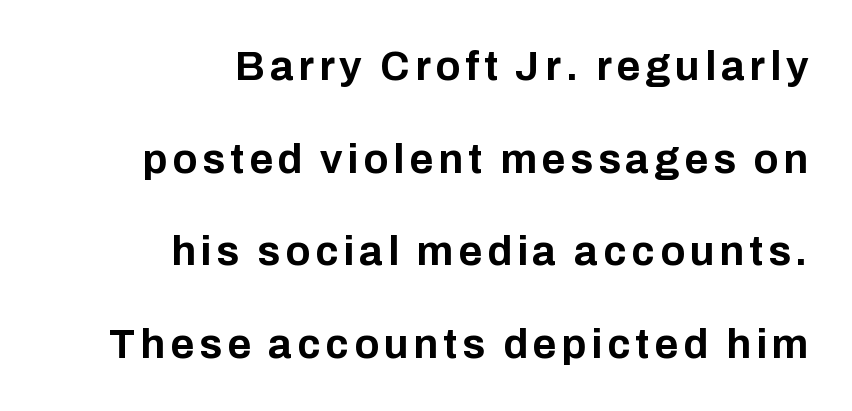
The image shows 41 px bold sans-serif type, upright; set right-aligned, loose line spacing (2.26x), not underlined; low stroke contrast and a medium x-height.
